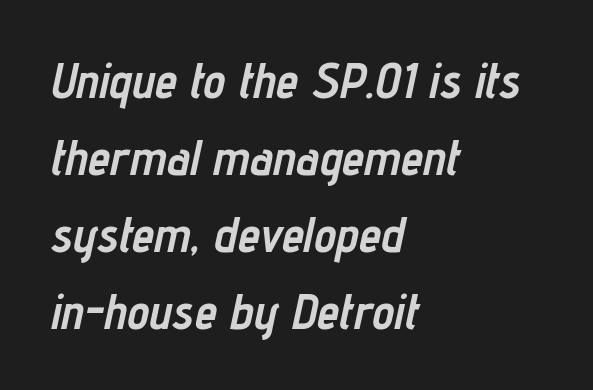
Do the characters align in a grid? No, the font is proportional. If you drew a ruler down the left edge, every line would touch it. Here the glyphs are tracked normally, forming tight word shapes. Set as a true bold cut, around the 700 mark.
